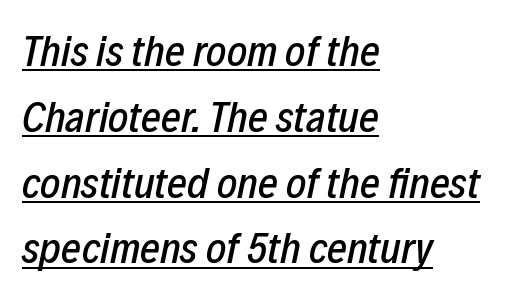
Q: Is the text italic (slanted)? A: Yes, it leans right by about 12 degrees.
Q: Is the text underlined? A: Yes.
Q: How is the paragraph aligned? A: Left-aligned.
Q: Is the spacing between letters normal or unusually wide? A: Normal.
Q: Is the spacing between lines tight, normal or loose? A: Normal.
Q: Width (condensed, normal, or wide)? A: Condensed.
Q: Stroke contrast? A: Low.
Q: x-height? A: Medium.
Q: Monospaced? A: No.
